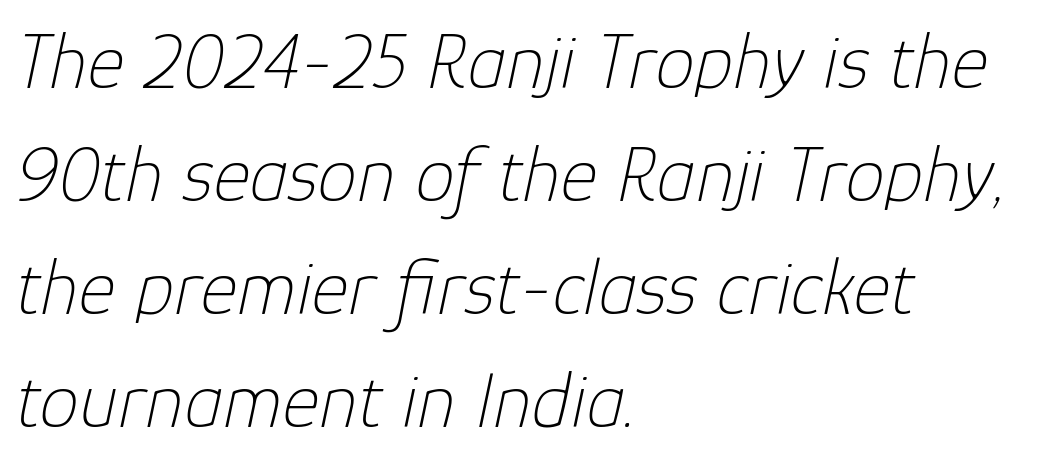
Q: Is the text bold? A: No.
Q: Is the text italic (slanted)? A: Yes, it leans right by about 12 degrees.
Q: Is the text underlined? A: No.
Q: How is the paragraph aligned? A: Left-aligned.
Q: Is the spacing between letters normal or unusually wide? A: Normal.
Q: Is the spacing between lines tight, normal or loose? A: Normal.
Q: Width (condensed, normal, or wide)? A: Normal.
Q: Stroke contrast? A: Low.
Q: x-height? A: Medium.
Q: Monospaced? A: No.
